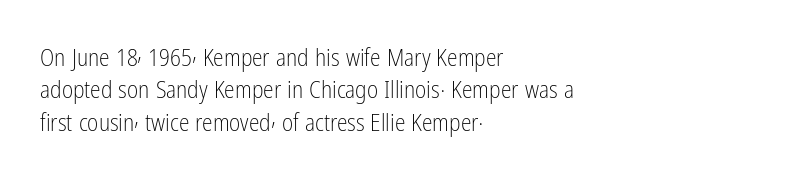
The image shows 24 px text type, upright; set left-aligned, normal line spacing (1.35x), normal letter spacing, not underlined.
